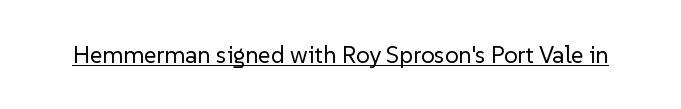
Underlined type. When letters stand straight like this, we call the style roman or upright. The line texture is even and compact thanks to regular tracking. The strokes carry an ordinary text weight at most.
